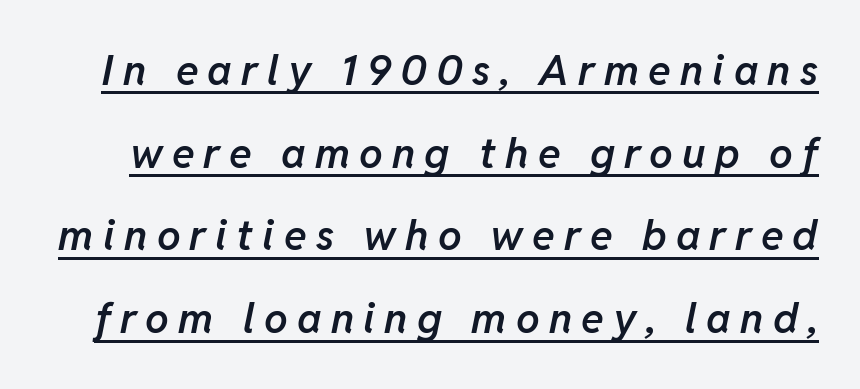
Looks like regular typesetting: each glyph gets only the width it needs. The passage shown is semibold, sitting just below true bold. The specimen reads as italic at a glance. The rendering uses a large line-height, opening up the rows.
